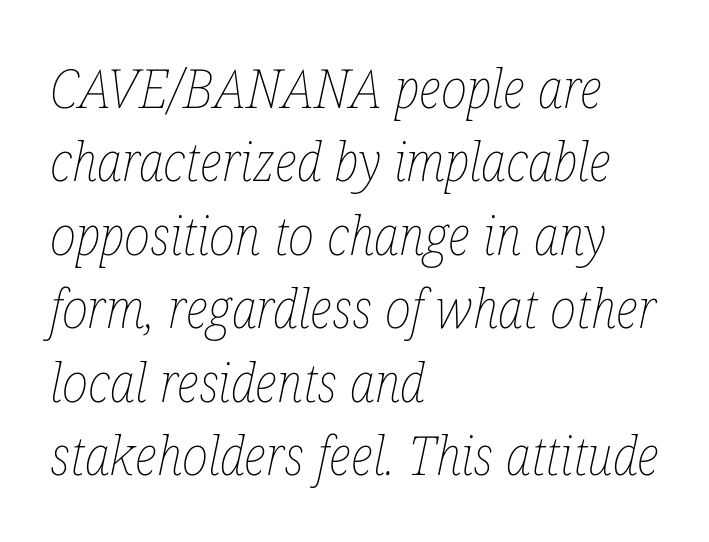
The image shows 54 px thin, condensed type, italic (leaning right); set left-aligned, normal line spacing (1.36x), normal letter spacing, not underlined; low stroke contrast and a medium x-height.
